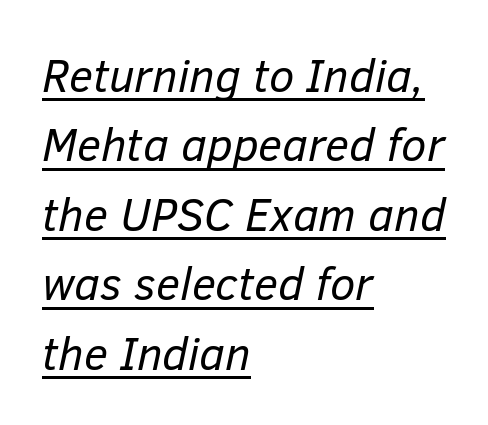
Each stroke keeps to a modest, everyday thickness or less. Beneath each row of characters lies a ruled line. You can tell it's italic because the verticals aren't actually vertical. Tracking here is standard; glyphs follow each other at the usual distance. How would I describe the line gaps? Plain and ordinary.
